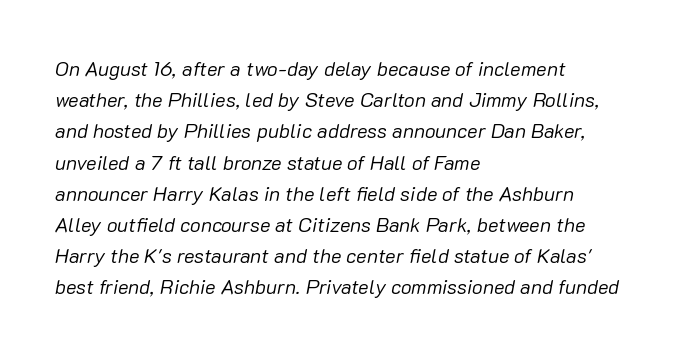
Short and long lines alike share a common starting point at left. A bare baseline throughout the passage. The passage shown is not bold in any degree. Students, note that the glyphs here touch the page at normal intervals.
